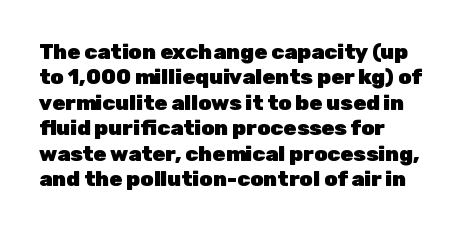
The image shows 21 px bold type, upright; set left-aligned, line spacing 1.21x, normal letter spacing, not underlined.
